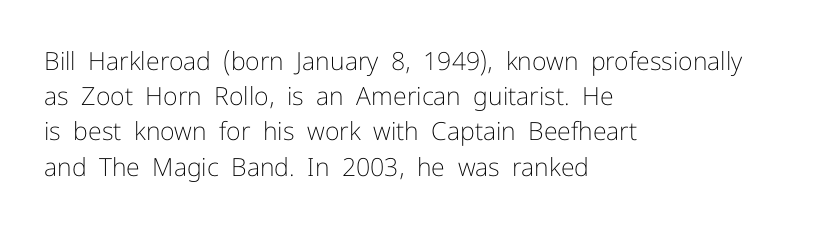
Q: Is the text bold? A: No.
Q: Is the text italic (slanted)? A: No, it is upright.
Q: Is the text underlined? A: No.
Q: How is the paragraph aligned? A: Left-aligned.
Q: Is the spacing between letters normal or unusually wide? A: Normal.
Q: Is the spacing between lines tight, normal or loose? A: Normal.
